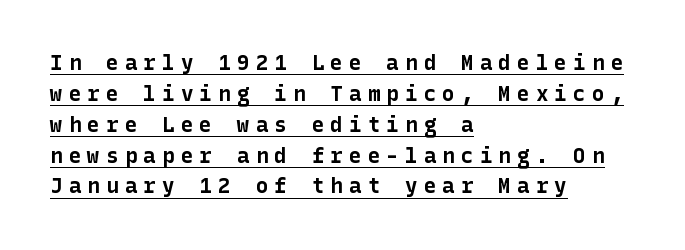
The image shows 21 px bold type, upright; set left-aligned, normal line spacing (1.47x), unusually wide letter spacing (+0.29 em), underlined.
